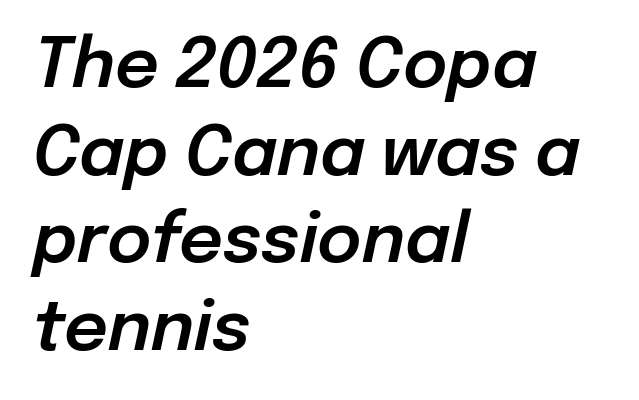
{"italic": "yes", "lean": "right", "slant_degrees": 12, "width": "normal", "stroke_contrast": "low", "x_height": "medium", "monospaced": "no", "underline": "no", "align": "left", "line_spacing": "normal", "line_spacing_ratio": 1.29, "letter_spacing": "normal", "letter_spacing_em": 0.0, "glyph_px": 68}
